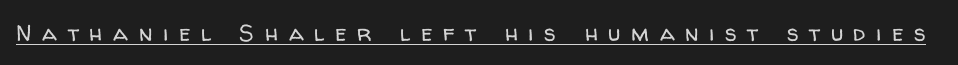
Q: Is the text bold? A: No.
Q: Is the text italic (slanted)? A: No, it is upright.
Q: Is the text underlined? A: Yes.
Q: Is the spacing between letters normal or unusually wide? A: Unusually wide.
